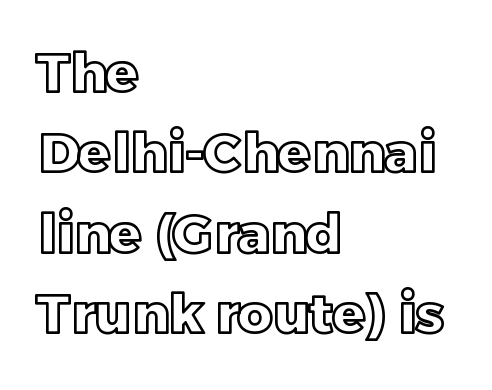
Q: Is the text italic (slanted)? A: No, it is upright.
Q: Is the text underlined? A: No.
Q: How is the paragraph aligned? A: Left-aligned.
Q: Is the spacing between letters normal or unusually wide? A: Normal.
Q: Is the spacing between lines tight, normal or loose? A: Normal.
Q: Width (condensed, normal, or wide)? A: Normal.
Q: x-height? A: Large.
Q: Monospaced? A: No.
